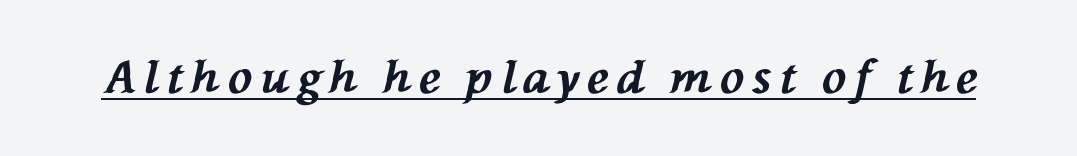
Proportional: the letters do not fall into vertical columns. The font's italic variant was chosen for this text. Descenders here cross a horizontal rule under the line. On the weight axis this lands at bold, roughly 700.
